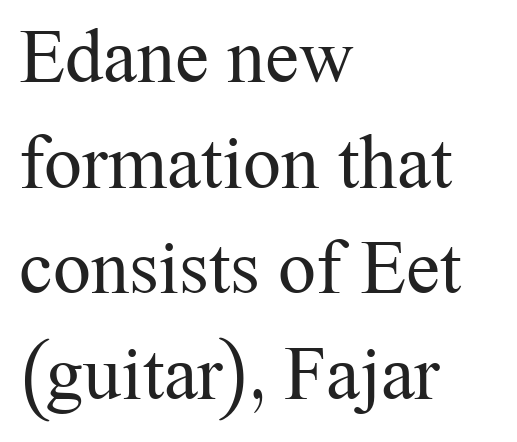
Q: Is the text bold? A: No.
Q: Is the text italic (slanted)? A: No, it is upright.
Q: Is the typeface a serif or a sans-serif typeface? A: Serif.
Q: Is the text underlined? A: No.
Q: How is the paragraph aligned? A: Left-aligned.
Q: Is the spacing between letters normal or unusually wide? A: Normal.
Q: Is the spacing between lines tight, normal or loose? A: Normal.
Q: Width (condensed, normal, or wide)? A: Normal.
Q: Stroke contrast? A: Medium.
Q: x-height? A: Medium.
Q: Monospaced? A: No.
